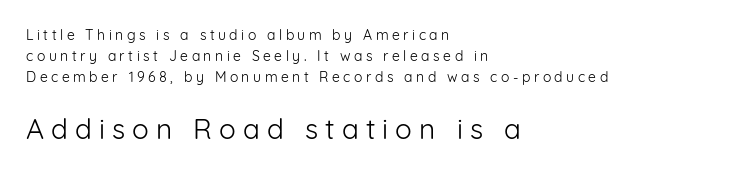
The image shows 28 px light sans-serif type, upright; set left-aligned, normal line spacing (1.49x), unusually wide letter spacing (+0.25 em), not underlined; the second (bottom) block is 2.0x larger; low stroke contrast and a medium x-height.
